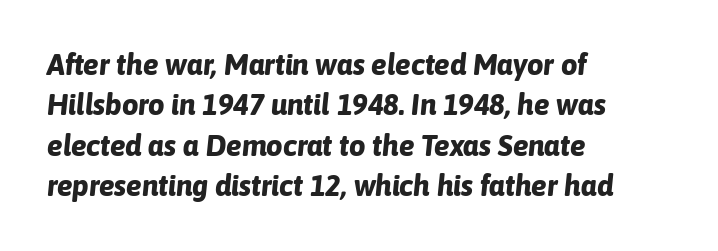
The strip under each line holds only bare page. Horizontally, the lines are justified to the leading edge only. A typesetter would call this proportional, since set widths differ per character. The space between consecutive lines is moderate.
